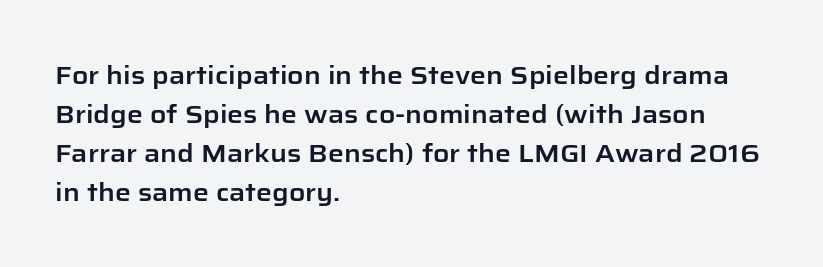
The horizontal fit of the characters is conventional and even. The passage shown stacks its lines at a standard gap. The letters stand straight up with perfectly vertical stems. Descender tails drop into unmarked territory. Is the block centered? No — it sits flush against the left margin.
